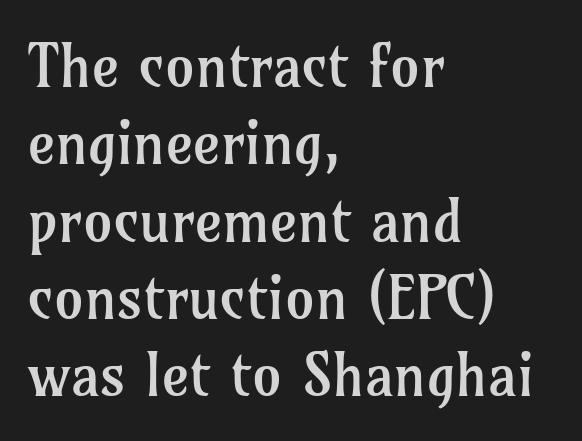
Q: Is the text bold? A: No.
Q: Is the text italic (slanted)? A: No, it is upright.
Q: Is the typeface a serif or a sans-serif typeface? A: Serif.
Q: Is the text underlined? A: No.
Q: How is the paragraph aligned? A: Left-aligned.
Q: Is the spacing between letters normal or unusually wide? A: Normal.
Q: Is the spacing between lines tight, normal or loose? A: Normal.
Q: Width (condensed, normal, or wide)? A: Normal.
Q: Stroke contrast? A: Low.
Q: x-height? A: Medium.
Q: Monospaced? A: No.
